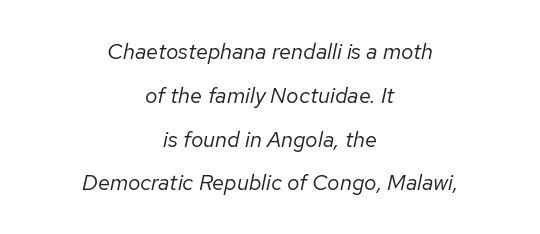
Q: Is the text bold? A: No.
Q: Is the text italic (slanted)? A: Yes, it leans right by about 12 degrees.
Q: Is the text underlined? A: No.
Q: How is the paragraph aligned? A: Centered.
Q: Is the spacing between letters normal or unusually wide? A: Normal.
Q: Is the spacing between lines tight, normal or loose? A: Loose.
